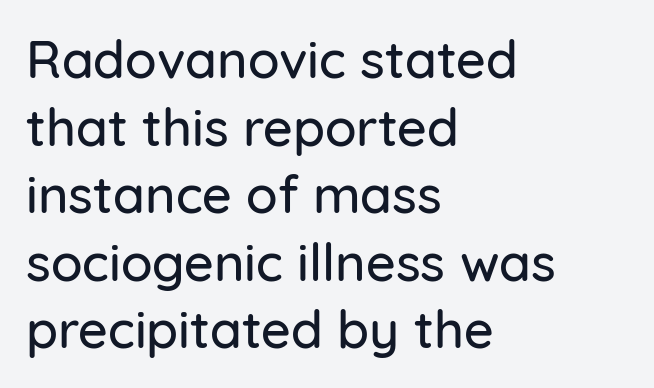
{"serif": "no", "italic": "no", "width": "normal", "stroke_contrast": "low", "x_height": "medium", "monospaced": "no", "underline": "no", "align": "left", "line_spacing": "normal", "line_spacing_ratio": 1.3, "letter_spacing": "normal", "letter_spacing_em": 0.0, "glyph_px": 52}
